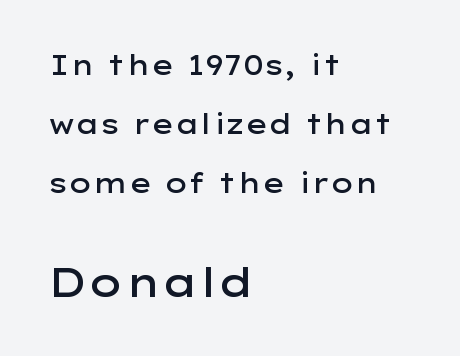
{"serif": "no", "italic": "no", "bold": "semi", "weight": "semibold", "width": "wide", "stroke_contrast": "low", "x_height": "medium", "monospaced": "no", "underline": "no", "align": "left", "line_spacing": "loose", "line_spacing_ratio": 2.19, "letter_spacing": "normal", "letter_spacing_em": 0.0, "larger_block": "second", "size_ratio": 1.48, "glyph_px": 40}
